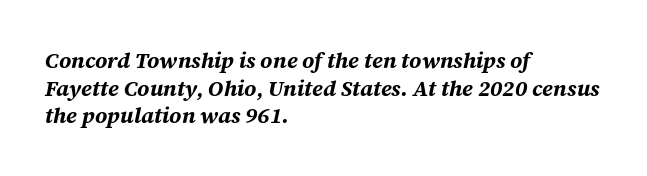
{"italic": "yes", "lean": "right", "slant_degrees": 12, "bold": "yes", "underline": "no", "align": "left", "line_spacing": "normal", "line_spacing_ratio": 1.26, "letter_spacing": "normal", "letter_spacing_em": 0.0, "glyph_px": 22}
